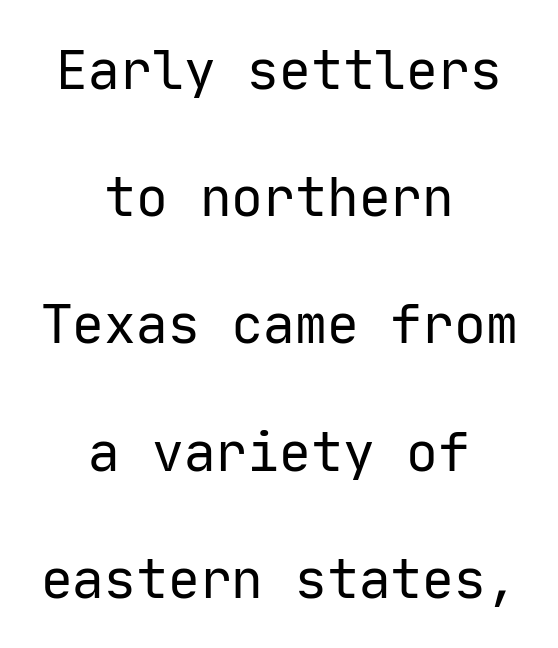
{"serif": "no", "italic": "no", "bold": "no", "weight": "regular", "width": "normal", "stroke_contrast": "low", "x_height": "medium", "monospaced": "yes", "underline": "no", "align": "center", "line_spacing": "loose", "line_spacing_ratio": 2.4, "letter_spacing": "normal", "letter_spacing_em": 0.0, "glyph_px": 53}
